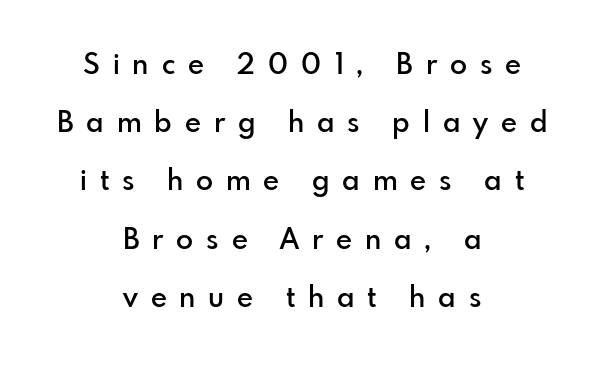
The glyphs are unaccompanied by any horizontal stroke below them. Grotesque or geometric, the face here clearly has no serifs. The type is letterspaced generously, with wide tracking. A student would call this center alignment; a typographer would say set centered.
